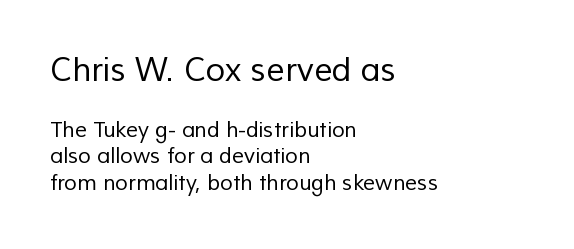
Q: Is the text bold? A: No.
Q: Is the typeface a serif or a sans-serif typeface? A: Sans-serif.
Q: Is the text underlined? A: No.
Q: How is the paragraph aligned? A: Left-aligned.
Q: Is the spacing between letters normal or unusually wide? A: Normal.
Q: Is the spacing between lines tight, normal or loose? A: Normal.
Q: Which block of text is set in a larger size, the first (top) or the second (bottom)? A: The first (top) one.
Q: Width (condensed, normal, or wide)? A: Normal.
Q: Stroke contrast? A: Low.
Q: x-height? A: Medium.
Q: Monospaced? A: No.
